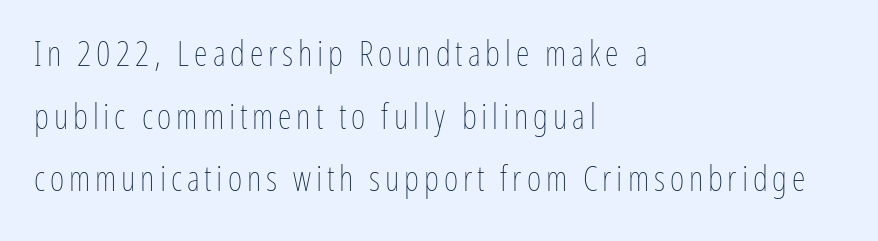
Q: Is the text bold? A: No.
Q: Is the text italic (slanted)? A: No, it is upright.
Q: Is the text underlined? A: No.
Q: How is the paragraph aligned? A: Left-aligned.
Q: Width (condensed, normal, or wide)? A: Condensed.
Q: Stroke contrast? A: Low.
Q: x-height? A: Medium.
Q: Monospaced? A: No.
